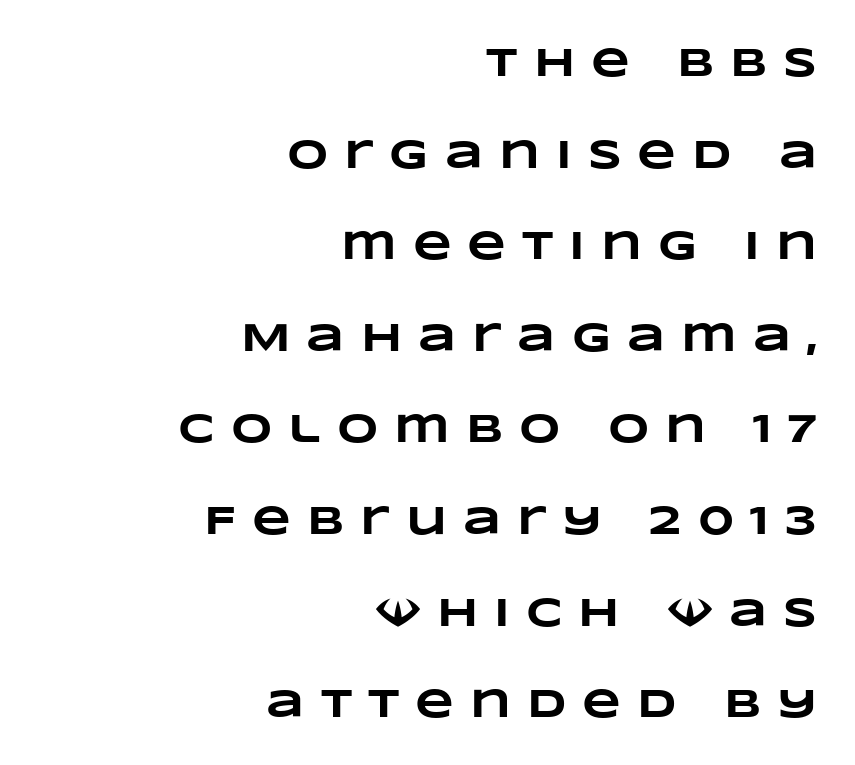
Lines of text with bare space underneath. Students, observe: this is what heavily led, spacious text looks like. Each word looks stretched out because of the extra space between its letters. Do the characters align in a grid? No, the font is proportional.
